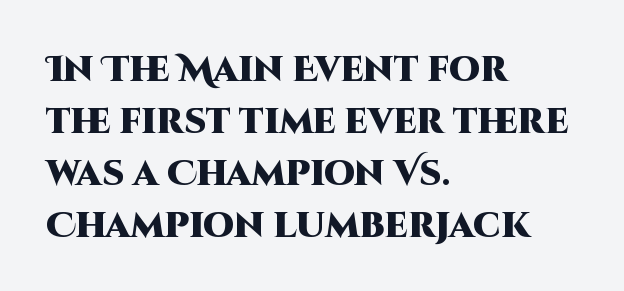
Normally led — the rows are evenly, conventionally spaced. Examine the stroke ends and you'll find no serifs. The letters advance in unequal steps, a hallmark of proportional type. The type sits square on the baseline with zero lean. Weight: bold. A classic flush-left, rag-right setting is used for this passage.
